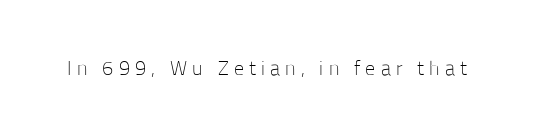
The image shows 20 px text type, upright; set unusually wide letter spacing (+0.26 em), not underlined.
